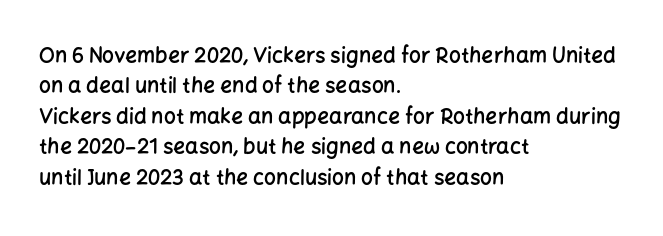
The image shows 21 px text type, upright; set left-aligned, normal line spacing (1.45x), normal letter spacing, not underlined.
